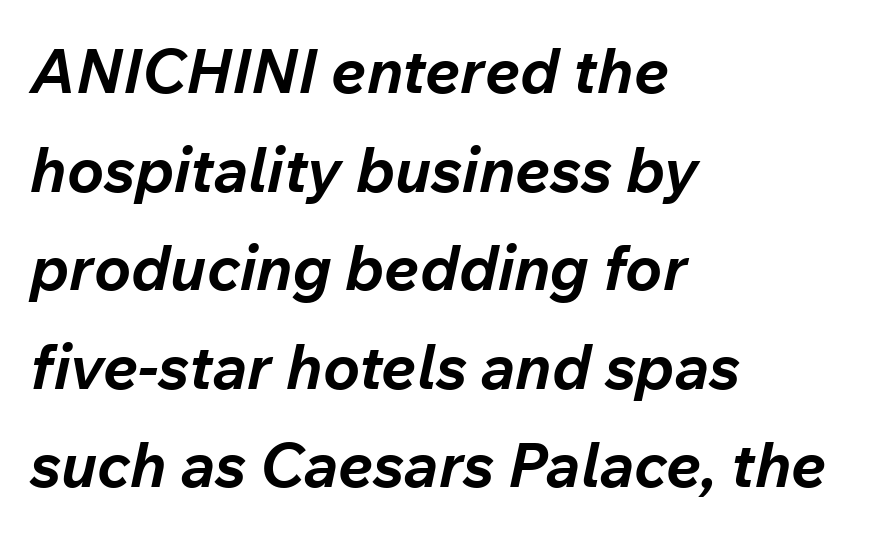
The image shows 62 px bold type, italic (leaning right); set left-aligned, normal line spacing (1.59x), normal letter spacing, not underlined; low stroke contrast and a medium x-height.
